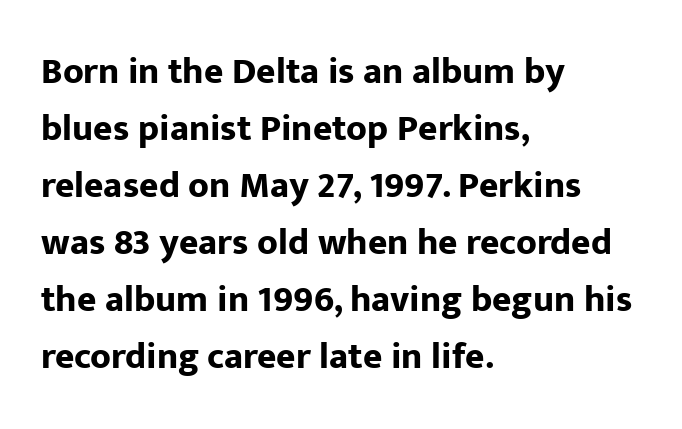
{"serif": "no", "italic": "no", "bold": "yes", "weight": "bold", "width": "normal", "stroke_contrast": "low", "x_height": "medium", "monospaced": "no", "underline": "no", "align": "left", "line_spacing": "normal", "line_spacing_ratio": 1.54, "letter_spacing": "normal", "letter_spacing_em": 0.0, "glyph_px": 37}
